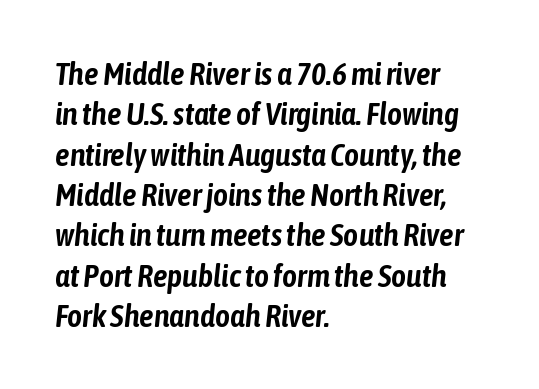
The image shows 32 px condensed type, italic (leaning right); set left-aligned, normal line spacing (1.26x), normal letter spacing, not underlined; low stroke contrast and a medium x-height.
